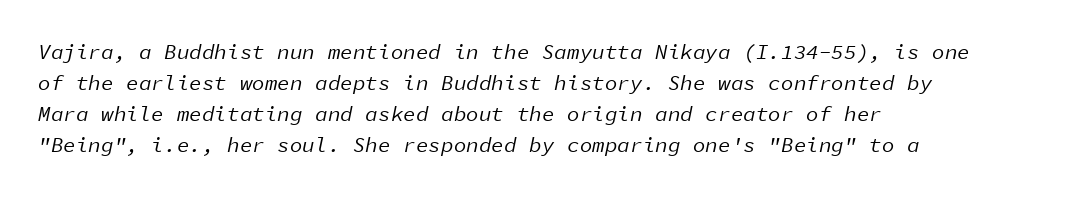
Descenders are the only things crossing below the line. The lines sit at an ordinary, default distance from one another. The letterforms sit shoulder to shoulder at normal distance. Rendered with sloped, italic letterforms.
